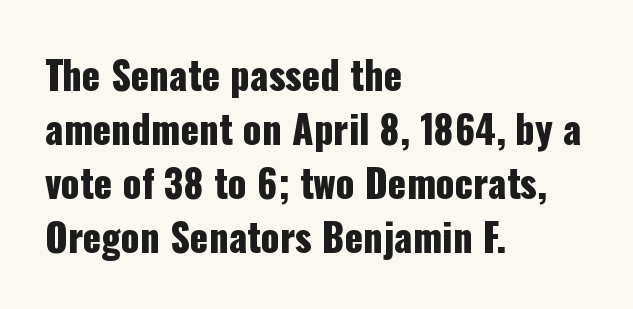
The image shows 38 px condensed sans-serif type, upright; set left-aligned, normal line spacing (1.42x), normal letter spacing, not underlined; low stroke contrast and a medium x-height.
